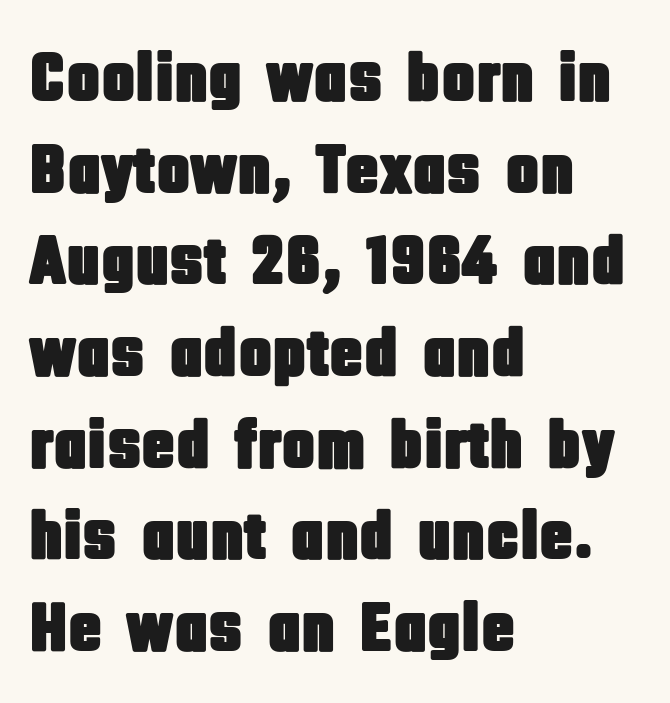
The image shows 70 px condensed sans-serif type, upright; set left-aligned, normal line spacing (1.31x), normal letter spacing, not underlined; low stroke contrast and a large x-height.
